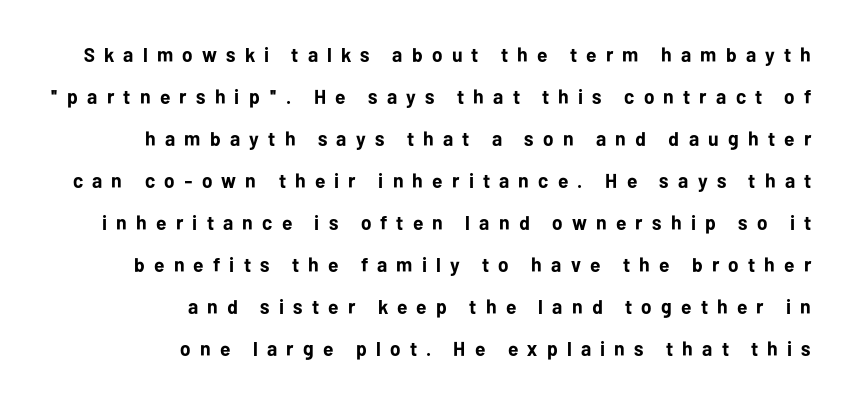
Q: Is the text bold? A: Yes.
Q: Is the text italic (slanted)? A: No, it is upright.
Q: Is the text underlined? A: No.
Q: How is the paragraph aligned? A: Right-aligned.
Q: Is the spacing between letters normal or unusually wide? A: Unusually wide.
Q: Is the spacing between lines tight, normal or loose? A: Loose.
